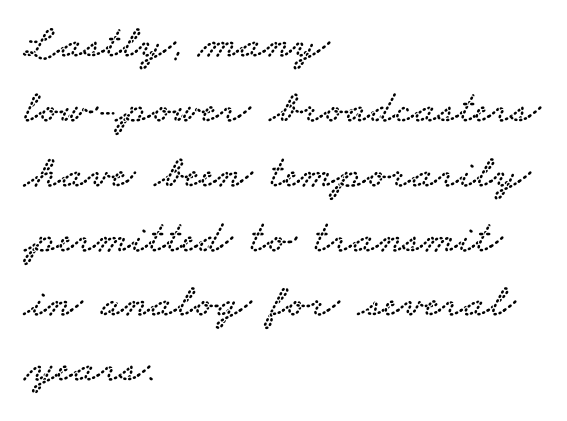
The image shows 47 px wide serif type; set left-aligned, normal line spacing (1.38x), normal letter spacing, not underlined; low stroke contrast and a small x-height.
